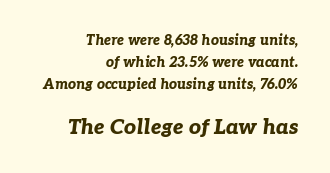
The glyphs are unaccompanied by any horizontal stroke below them. These lines keep a tight, regular rhythm from letter to letter. Two sizes are in play, and the larger belongs to the second block. Casual observation: everything's shoved over to the right.
